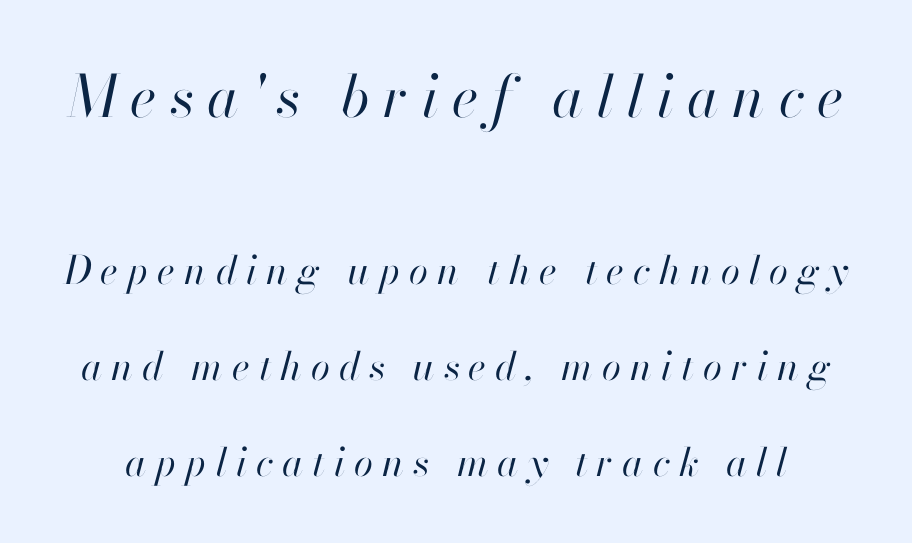
{"italic": "yes", "lean": "right", "slant_degrees": 13, "bold": "no", "weight": "regular", "width": "normal", "stroke_contrast": "high", "x_height": "small", "monospaced": "no", "underline": "no", "line_spacing": "loose", "line_spacing_ratio": 2.46, "letter_spacing": "wide", "letter_spacing_em": 0.23, "larger_block": "first", "size_ratio": 1.49, "glyph_px": 58}
